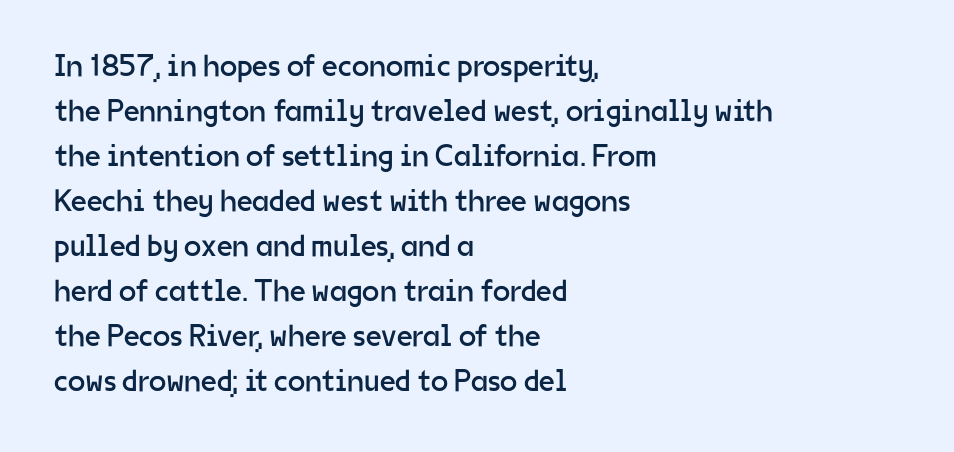
Casual observation: everything's shoved over to the left. The line texture is even and compact thanks to regular tracking. A bare baseline throughout the passage. Each letter's strokes conclude bluntly, with no projecting serifs. The letters advance in unequal steps, a hallmark of proportional type. Is the stroke heavy? The answer is a plain regular-or-lighter.
